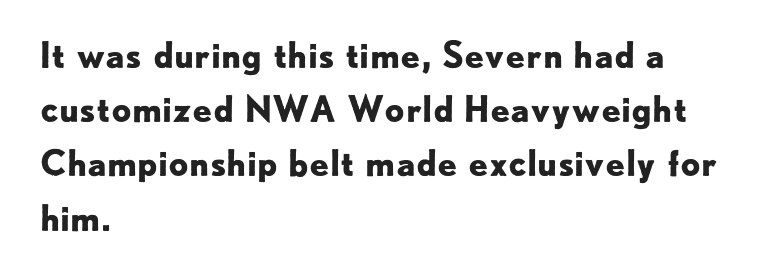
The image shows 35 px bold sans-serif type, upright; set left-aligned, normal line spacing (1.55x), normal letter spacing, not underlined; low stroke contrast and a small x-height.
